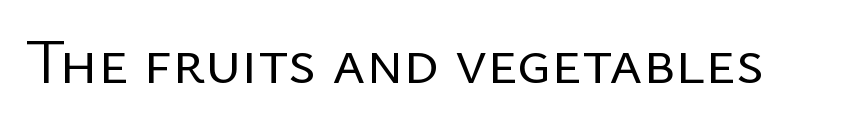
{"serif": "no", "italic": "no", "bold": "no", "weight": "regular", "width": "normal", "stroke_contrast": "low", "x_height": "medium", "monospaced": "no", "underline": "no", "letter_spacing": "normal", "letter_spacing_em": 0.0, "glyph_px": 63}
